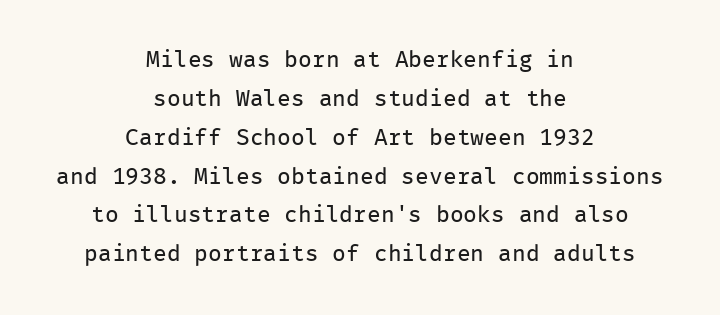
{"italic": "no", "bold": "no", "underline": "no", "align": "center", "line_spacing": "normal", "line_spacing_ratio": 1.69, "letter_spacing": "normal", "letter_spacing_em": 0.0, "glyph_px": 23}
